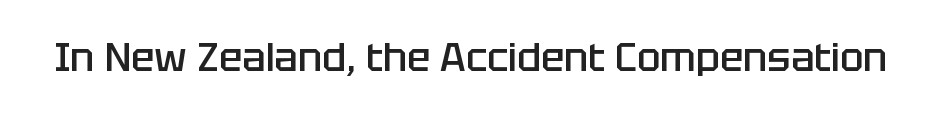
Q: Is the text bold? A: Semi-bold.
Q: Is the text italic (slanted)? A: No, it is upright.
Q: Is the typeface a serif or a sans-serif typeface? A: Sans-serif.
Q: Is the text underlined? A: No.
Q: Is the spacing between letters normal or unusually wide? A: Normal.
Q: Width (condensed, normal, or wide)? A: Normal.
Q: Stroke contrast? A: Low.
Q: x-height? A: Large.
Q: Monospaced? A: No.
